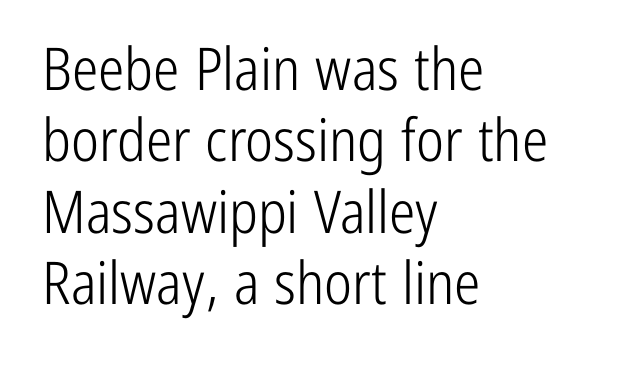
Each stroke keeps to a modest, everyday thickness or less. Descenders hang freely into open space. The type sits square on the baseline with zero lean. The text was rendered using a sans face with plain stroke endings. The rendering uses natural spacing where letterforms have individual widths.
